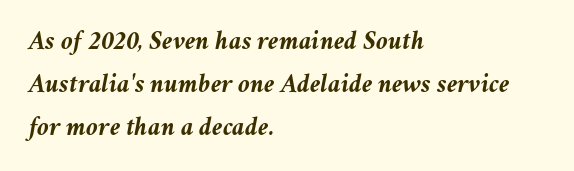
{"italic": "yes", "lean": "right", "slant_degrees": 11, "bold": "yes", "underline": "no", "align": "left", "line_spacing": "normal", "line_spacing_ratio": 1.59, "letter_spacing": "normal", "letter_spacing_em": 0.0, "glyph_px": 27}
